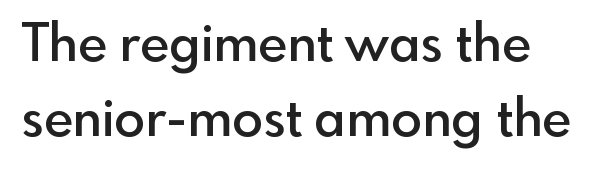
Posture: upright roman. Notice how the passage keeps a crisp vertical edge on the left only. Reading down the column, the eye jumps a familiar distance to each next line. The rendering shows plain stroke endings on the letterforms — a sans-serif design.
